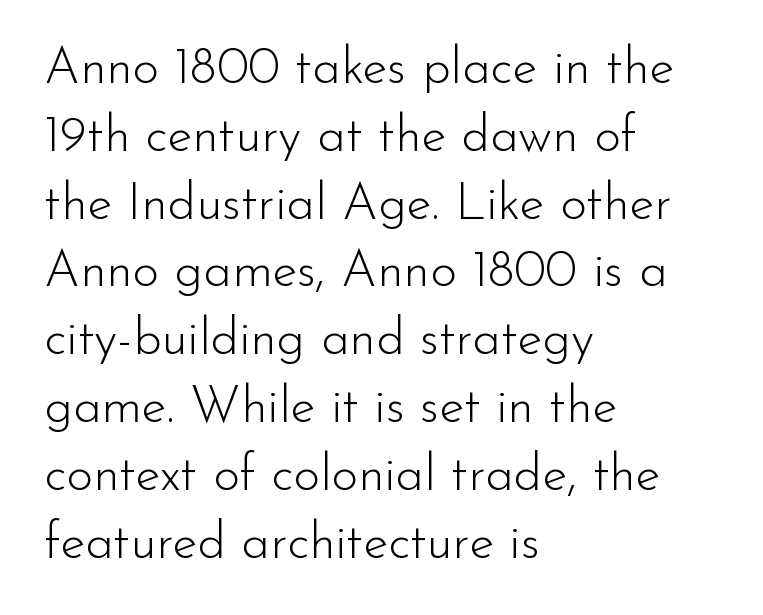
Anything drawn beneath the words? Only blank space. Every stem runs plumb, perpendicular to the baseline. Letter spacing: default. The typesetting does not lean heavy: it is not bold. To sum up the face: it is a sans, with no serifs. This sample has the flowing, uneven cadence of proportional lettering.
